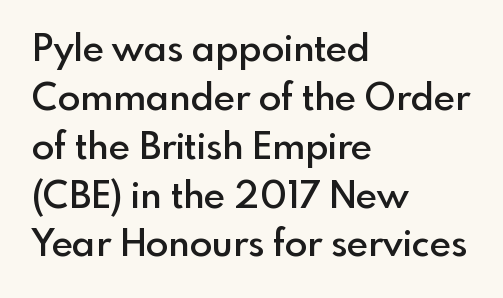
The image shows 37 px semibold sans-serif type, upright; set left-aligned, normal line spacing (1.32x), normal letter spacing, not underlined; a small x-height.
